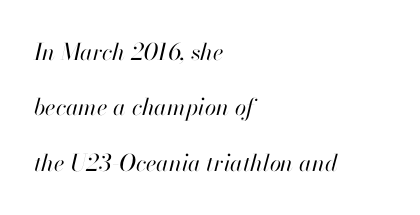
Weight: regular or lighter. Every character sits at an angle, as italics do. A great deal of white space separates one row of letters from the next. Plain, unruled lines of type. Nobody touched the tracking dial on this one.
